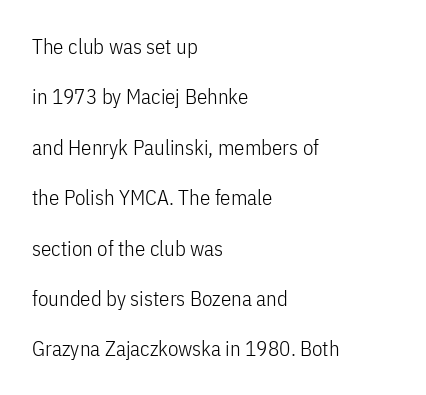
The image shows 21 px text type, upright; set left-aligned, loose line spacing (2.4x), normal letter spacing, not underlined.
